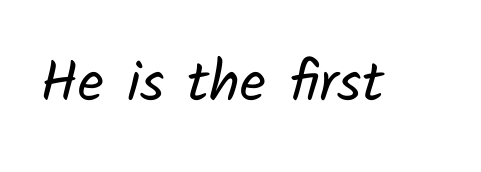
The image shows 57 px regular-weight sans-serif type; set normal letter spacing, not underlined; low stroke contrast and a medium x-height.
